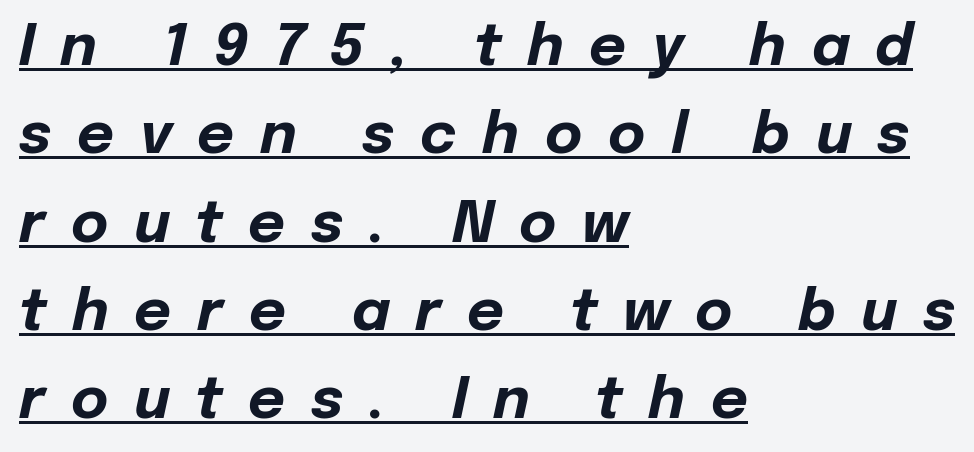
The image shows 57 px bold type, italic (leaning right); set left-aligned, normal line spacing (1.55x), unusually wide letter spacing (+0.45 em), underlined; low stroke contrast and a medium x-height.
